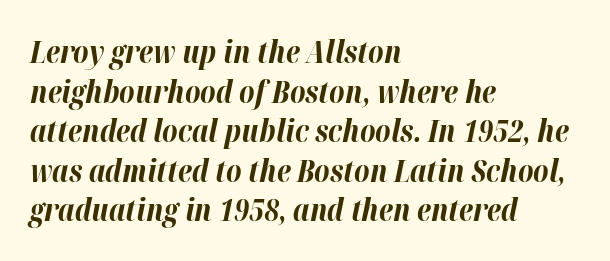
Plenty of ink on the page — the face is bold. Plain, unruled lines of type. Yep, that's italic — everything's leaning. Teacher's note: observe the even left margin — that is flush-left alignment. Honestly, the row spacing looks completely unremarkable.
